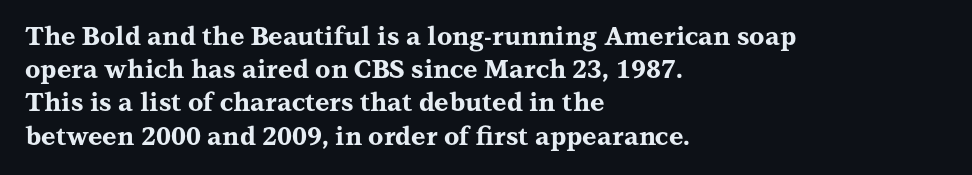
{"italic": "no", "bold": "yes", "underline": "no", "align": "left", "line_spacing": "normal", "line_spacing_ratio": 1.33, "letter_spacing": "normal", "letter_spacing_em": 0.0, "glyph_px": 25}
